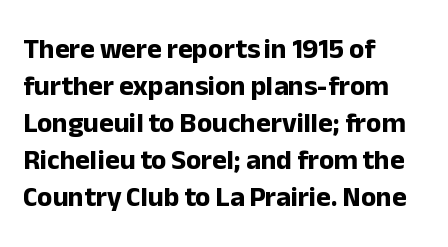
Q: Is the text bold? A: Yes.
Q: Is the text italic (slanted)? A: No, it is upright.
Q: Is the typeface a serif or a sans-serif typeface? A: Sans-serif.
Q: Is the text underlined? A: No.
Q: How is the paragraph aligned? A: Left-aligned.
Q: Is the spacing between letters normal or unusually wide? A: Normal.
Q: Is the spacing between lines tight, normal or loose? A: Normal.
Q: Width (condensed, normal, or wide)? A: Normal.
Q: Stroke contrast? A: Low.
Q: x-height? A: Medium.
Q: Monospaced? A: No.
